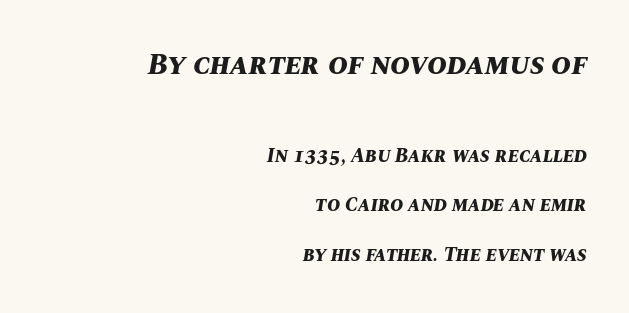
Q: Is the text bold? A: Yes.
Q: Is the text italic (slanted)? A: Yes, it leans right by about 10 degrees.
Q: Is the text underlined? A: No.
Q: How is the paragraph aligned? A: Right-aligned.
Q: Is the spacing between letters normal or unusually wide? A: Normal.
Q: Is the spacing between lines tight, normal or loose? A: Loose.
Q: Which block of text is set in a larger size, the first (top) or the second (bottom)? A: The first (top) one.
Q: Width (condensed, normal, or wide)? A: Normal.
Q: Stroke contrast? A: Medium.
Q: x-height? A: Large.
Q: Monospaced? A: No.
